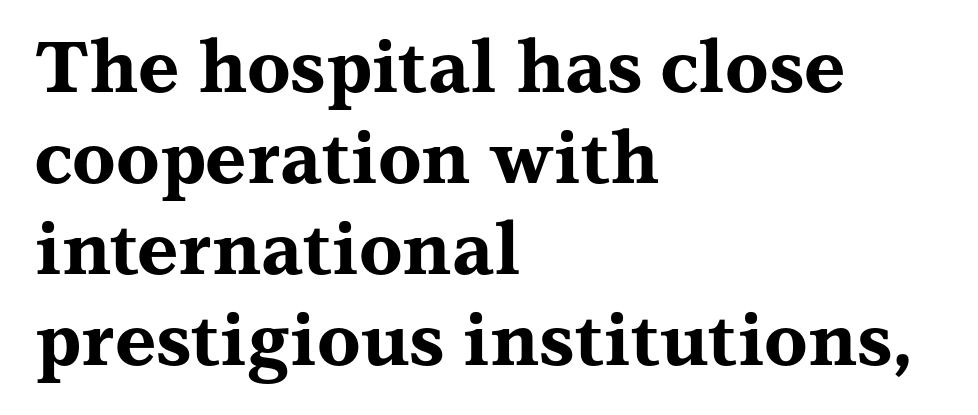
The image shows 71 px bold, wide serif type, upright; set left-aligned, normal line spacing (1.28x), normal letter spacing, not underlined; medium stroke contrast and a medium x-height.
